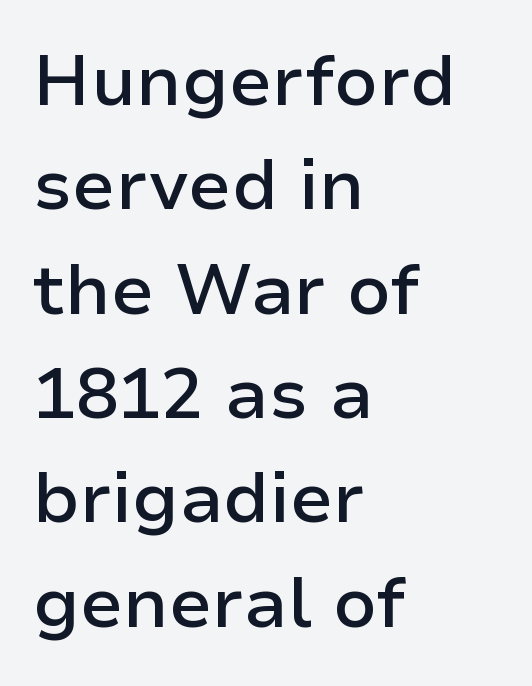
{"serif": "no", "italic": "no", "bold": "semi", "weight": "semibold", "width": "normal", "stroke_contrast": "low", "x_height": "medium", "monospaced": "no", "underline": "no", "align": "left", "line_spacing": "normal", "line_spacing_ratio": 1.47, "letter_spacing": "normal", "letter_spacing_em": 0.0, "glyph_px": 71}
